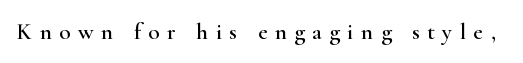
Q: Is the text italic (slanted)? A: No, it is upright.
Q: Is the text underlined? A: No.
Q: Is the spacing between letters normal or unusually wide? A: Unusually wide.
